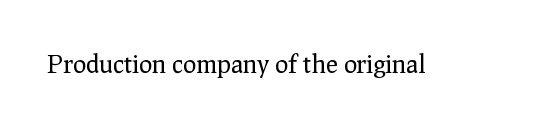
The rendering keeps characters at their native spacing. The font sits on the lighter half of the weight spectrum, regular included. Quick note: underline off. Is there any slant? The stems are plumb.
